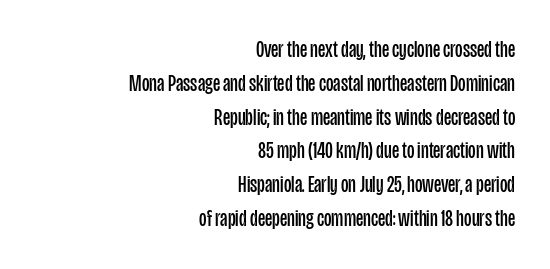
Q: Is the text bold? A: No.
Q: Is the text italic (slanted)? A: No, it is upright.
Q: Is the text underlined? A: No.
Q: How is the paragraph aligned? A: Right-aligned.
Q: Is the spacing between letters normal or unusually wide? A: Normal.
Q: Is the spacing between lines tight, normal or loose? A: Normal.
